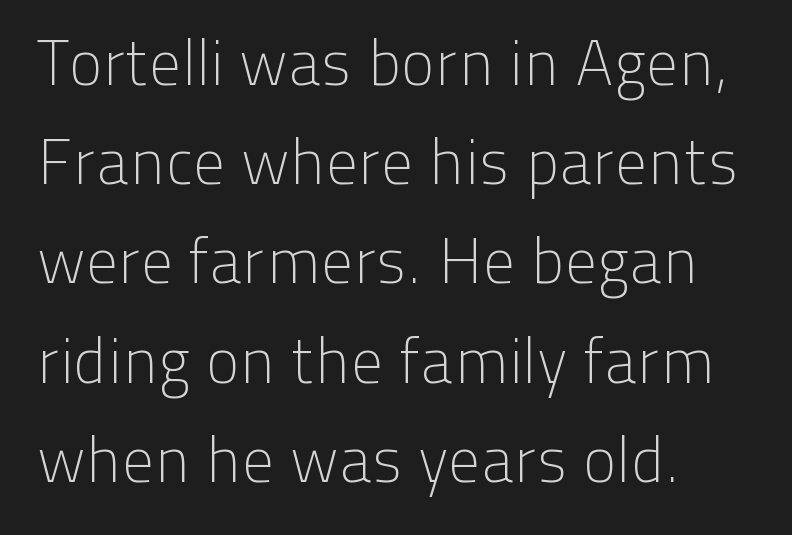
{"serif": "no", "italic": "no", "bold": "no", "weight": "light", "width": "normal", "stroke_contrast": "low", "x_height": "medium", "monospaced": "no", "underline": "no", "align": "left", "line_spacing": "normal", "line_spacing_ratio": 1.55, "letter_spacing": "normal", "letter_spacing_em": 0.0, "glyph_px": 64}
